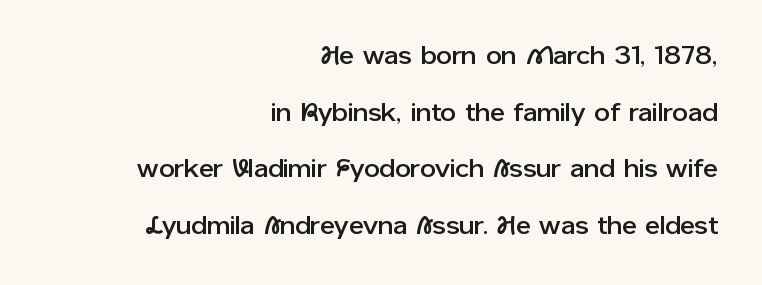
The passage shown stacks its lines with a broad gap. The rendering anchors every line to the right-hand side. Is there any slant? The stems are plumb. Inter-character spacing is left at the font's built-in metrics.
